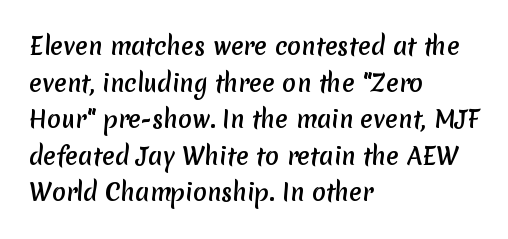
{"underline": "no", "align": "left", "line_spacing": "normal", "line_spacing_ratio": 1.59, "letter_spacing": "normal", "letter_spacing_em": 0.0, "glyph_px": 23}
